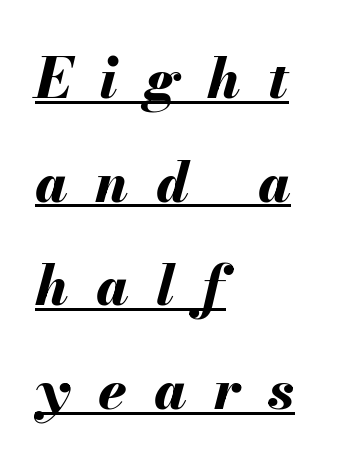
{"italic": "yes", "lean": "right", "slant_degrees": 13, "bold": "yes", "weight": "bold", "width": "normal", "stroke_contrast": "medium", "x_height": "small", "monospaced": "no", "underline": "yes", "align": "left", "line_spacing_ratio": 1.85, "letter_spacing": "wide", "letter_spacing_em": 0.49, "glyph_px": 56}
